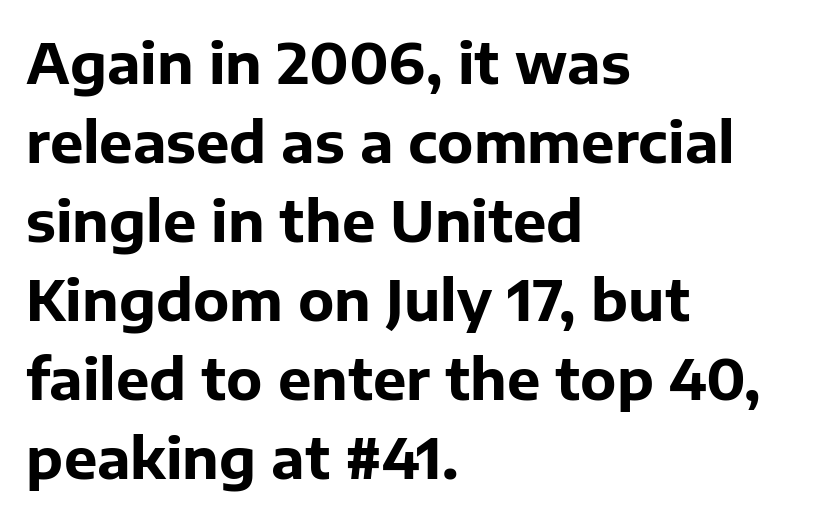
The image shows 56 px bold sans-serif type, upright; set left-aligned, normal line spacing (1.41x), normal letter spacing, not underlined; low stroke contrast and a medium x-height.
